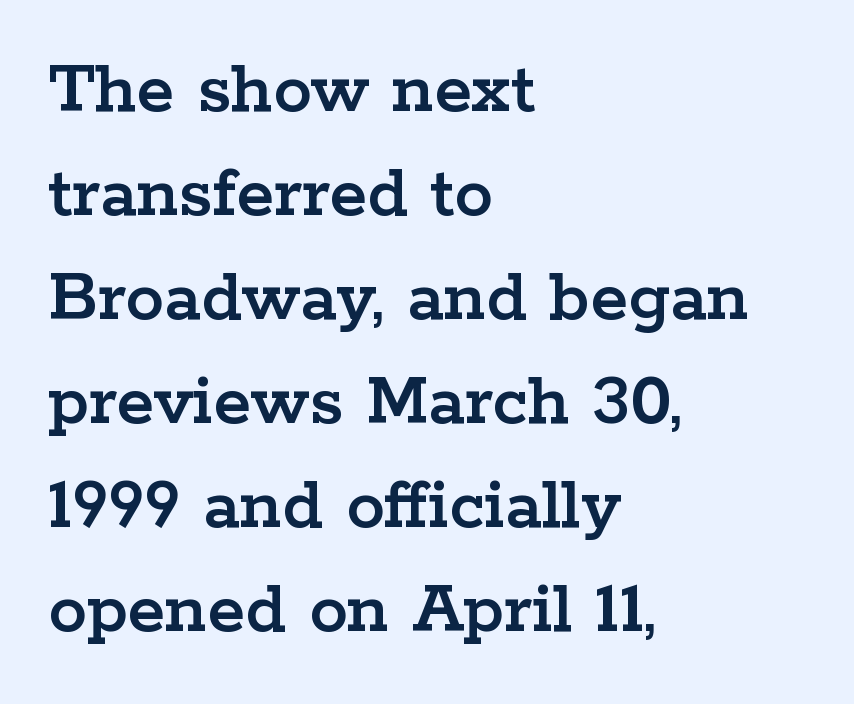
{"serif": "yes", "italic": "no", "width": "wide", "stroke_contrast": "low", "x_height": "medium", "monospaced": "no", "underline": "no", "align": "left", "line_spacing": "normal", "line_spacing_ratio": 1.35, "letter_spacing": "normal", "letter_spacing_em": 0.0, "glyph_px": 77}
